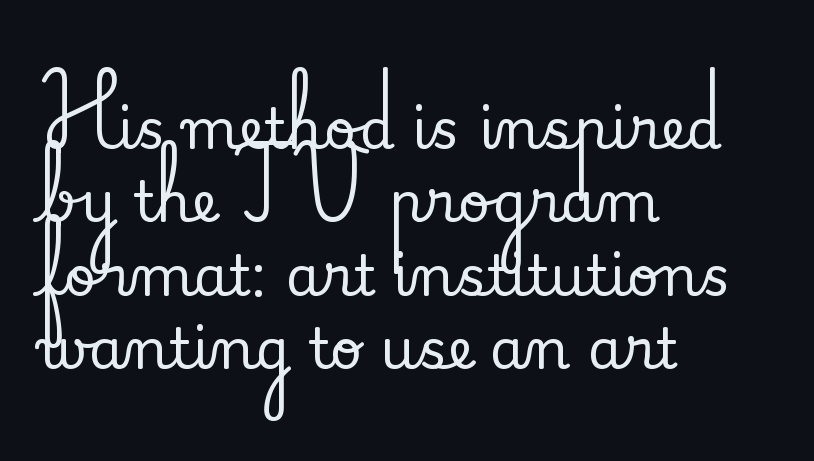
{"serif": "yes", "italic": "no", "width": "normal", "stroke_contrast": "medium", "x_height": "small", "monospaced": "no", "underline": "no", "align": "left", "line_spacing": "normal", "line_spacing_ratio": 1.31, "letter_spacing": "normal", "letter_spacing_em": 0.0, "glyph_px": 56}
